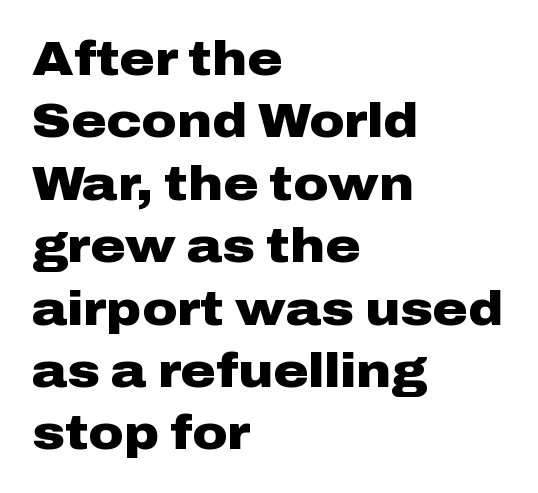
{"serif": "no", "italic": "no", "bold": "yes", "weight": "heavy", "width": "wide", "stroke_contrast": "low", "x_height": "medium", "monospaced": "no", "underline": "no", "align": "left", "line_spacing": "normal", "line_spacing_ratio": 1.3, "letter_spacing": "normal", "letter_spacing_em": 0.0, "glyph_px": 48}
